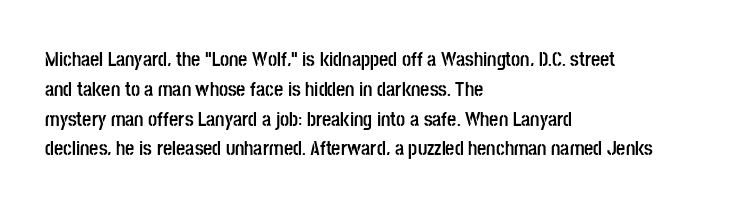
Q: Is the text bold? A: Yes.
Q: Is the text italic (slanted)? A: No, it is upright.
Q: Is the text underlined? A: No.
Q: How is the paragraph aligned? A: Left-aligned.
Q: Is the spacing between letters normal or unusually wide? A: Normal.
Q: Is the spacing between lines tight, normal or loose? A: Normal.
